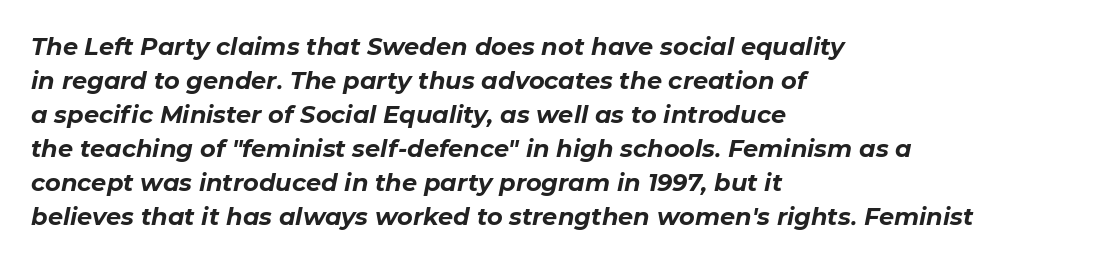
Chunky letters — that's bold for sure. Normally led — the rows are evenly, conventionally spaced. Look at the tracking — it's just the regular setting, nothing added. Honestly, there is no underline to notice here at all. One-word summary of the alignment: left.
